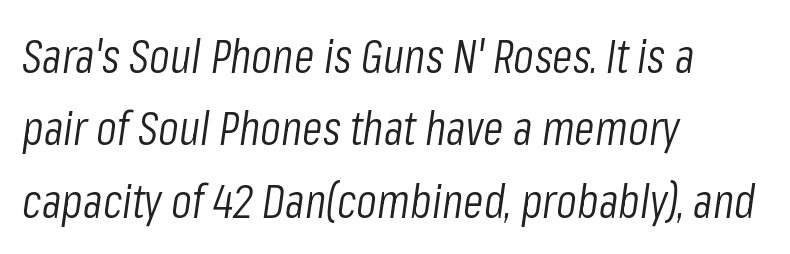
{"italic": "yes", "lean": "right", "slant_degrees": 8, "bold": "no", "weight": "light", "width": "condensed", "stroke_contrast": "low", "x_height": "medium", "monospaced": "no", "underline": "no", "align": "left", "line_spacing": "normal", "line_spacing_ratio": 1.54, "letter_spacing": "normal", "letter_spacing_em": 0.0, "glyph_px": 47}
